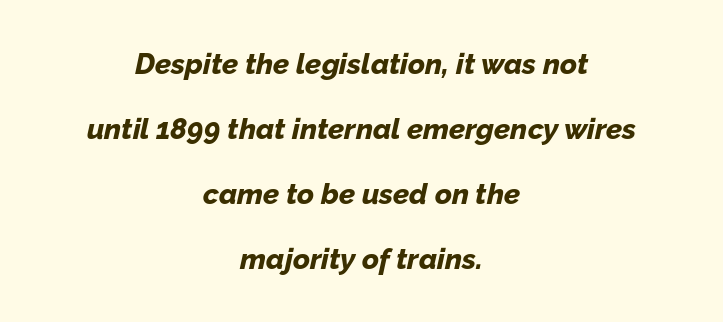
Q: Is the text bold? A: Yes.
Q: Is the text italic (slanted)? A: Yes, it leans right by about 12 degrees.
Q: Is the text underlined? A: No.
Q: How is the paragraph aligned? A: Centered.
Q: Is the spacing between letters normal or unusually wide? A: Normal.
Q: Is the spacing between lines tight, normal or loose? A: Loose.
Q: Width (condensed, normal, or wide)? A: Normal.
Q: Stroke contrast? A: Low.
Q: x-height? A: Medium.
Q: Monospaced? A: No.
